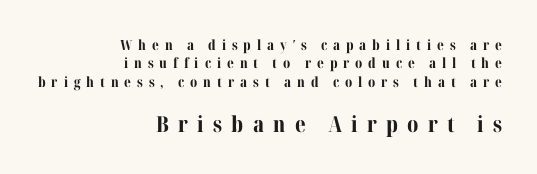
{"italic": "no", "bold": "yes", "underline": "no", "align": "right", "line_spacing": "normal", "line_spacing_ratio": 1.31, "letter_spacing": "wide", "letter_spacing_em": 0.42, "larger_block": "second", "size_ratio": 1.57, "glyph_px": 22}
